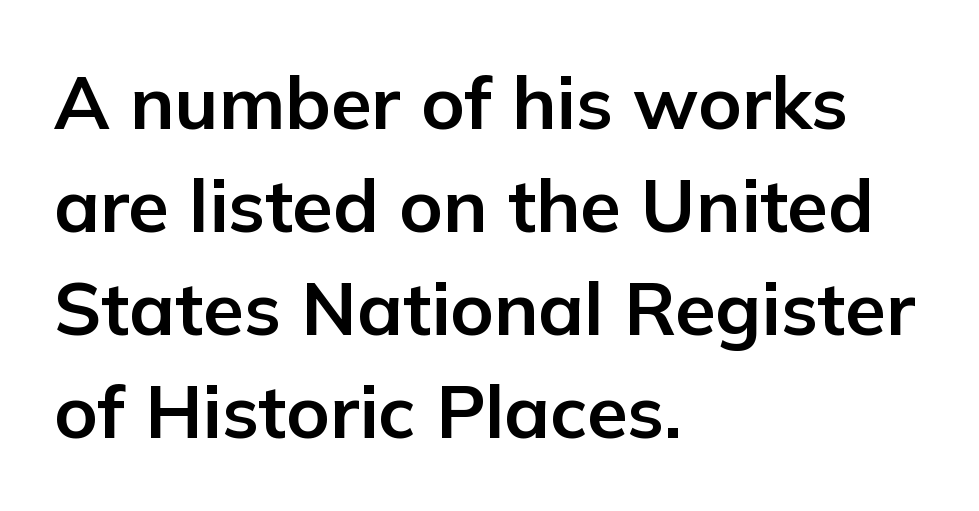
The image shows 74 px bold sans-serif type, upright; set left-aligned, normal line spacing (1.39x), normal letter spacing, not underlined; low stroke contrast and a medium x-height.
